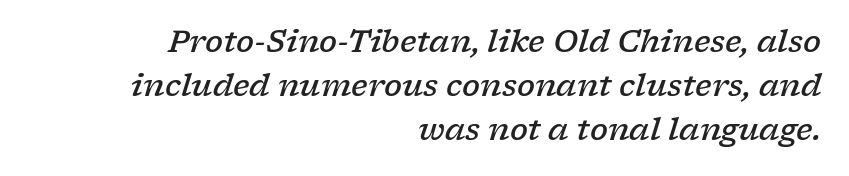
Q: Is the text bold? A: Semi-bold.
Q: Is the text italic (slanted)? A: Yes, it leans right by about 17 degrees.
Q: Is the typeface a serif or a sans-serif typeface? A: Serif.
Q: Is the text underlined? A: No.
Q: How is the paragraph aligned? A: Right-aligned.
Q: Is the spacing between letters normal or unusually wide? A: Normal.
Q: Is the spacing between lines tight, normal or loose? A: Normal.
Q: Width (condensed, normal, or wide)? A: Wide.
Q: Stroke contrast? A: Low.
Q: x-height? A: Medium.
Q: Monospaced? A: No.
